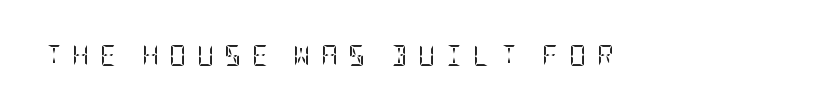
The passage shown is not underscored anywhere. This sample uses an upright cut, with every glyph sitting square on the baseline. The tracking jumps out immediately: characters are airy and widely separated. The strokes carry an ordinary text weight at most.
